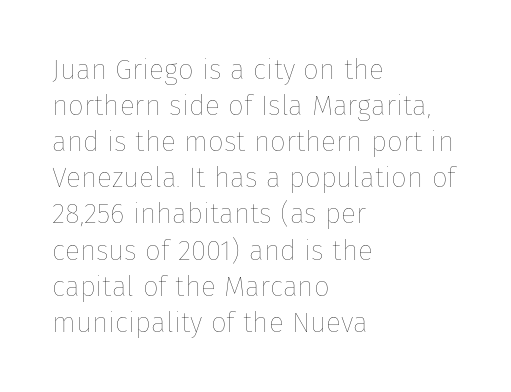
Each letter keeps its own natural width here, so spacing adapts to shape. Style check: upright. Unmarked baselines from the first word to the last. Weight class: somewhere from thin through regular.
